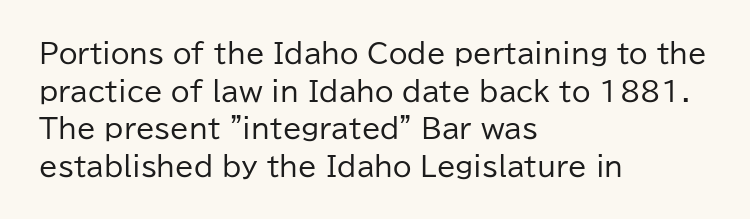
The image shows 27 px text type, upright; set left-aligned, normal line spacing (1.39x), normal letter spacing, not underlined.
